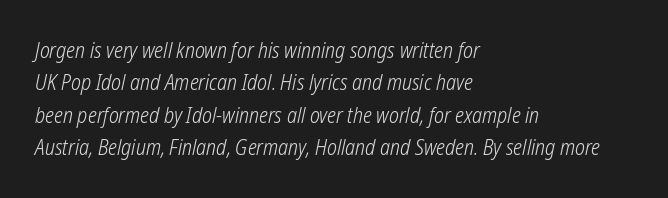
The image shows 21 px text type; set left-aligned, normal line spacing (1.54x), normal letter spacing, not underlined.
